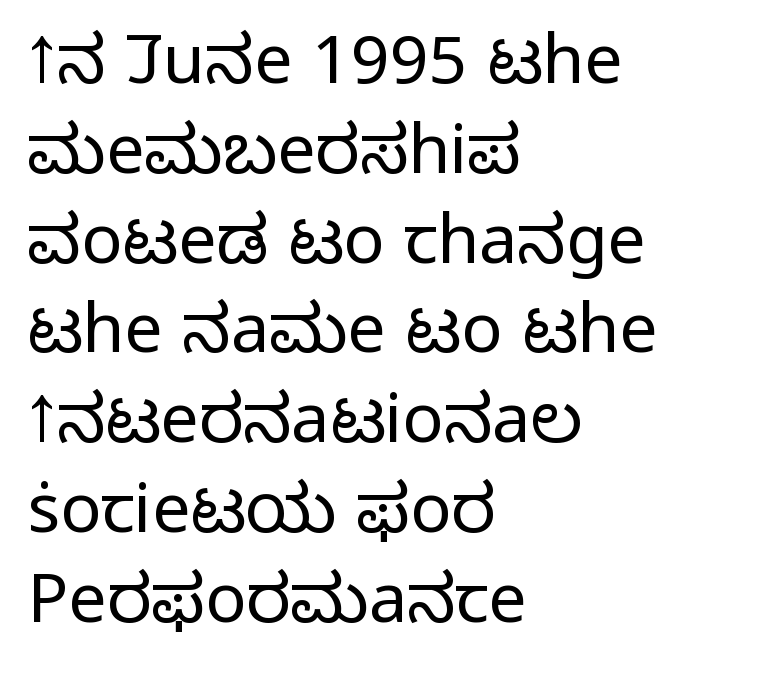
{"serif": "no", "italic": "no", "bold": "no", "weight": "light", "width": "normal", "stroke_contrast": "low", "x_height": "medium", "monospaced": "no", "underline": "no", "align": "left", "line_spacing": "normal", "line_spacing_ratio": 1.32, "letter_spacing": "normal", "letter_spacing_em": 0.0, "glyph_px": 68}
